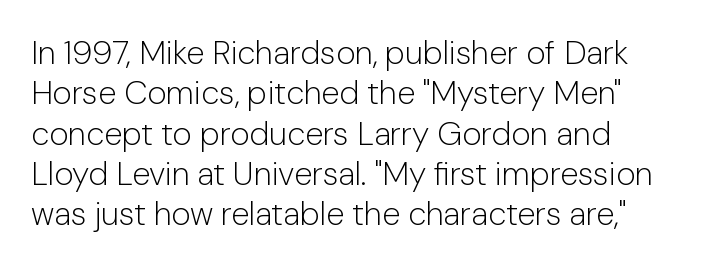
Q: Is the text bold? A: No.
Q: Is the text italic (slanted)? A: No, it is upright.
Q: Is the typeface a serif or a sans-serif typeface? A: Sans-serif.
Q: Is the text underlined? A: No.
Q: How is the paragraph aligned? A: Left-aligned.
Q: Is the spacing between letters normal or unusually wide? A: Normal.
Q: Width (condensed, normal, or wide)? A: Normal.
Q: Stroke contrast? A: Low.
Q: x-height? A: Medium.
Q: Monospaced? A: No.
